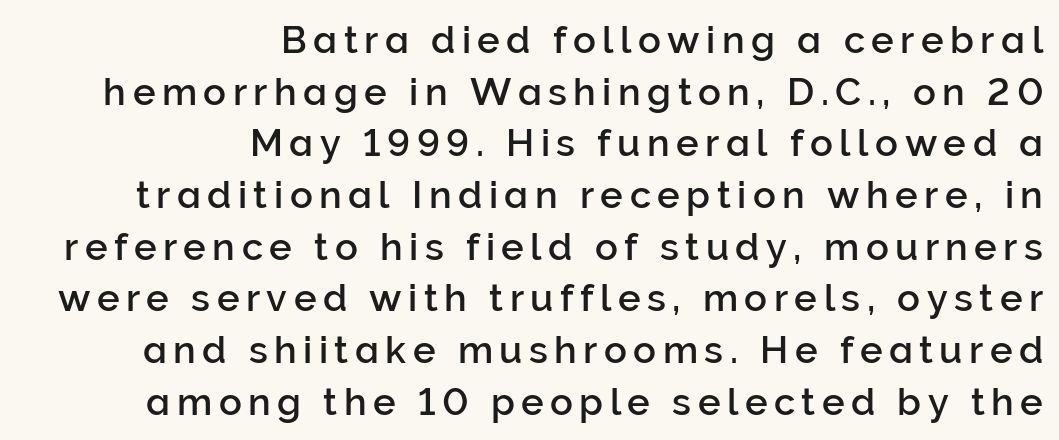
Q: Is the text italic (slanted)? A: No, it is upright.
Q: Is the typeface a serif or a sans-serif typeface? A: Sans-serif.
Q: Is the text underlined? A: No.
Q: How is the paragraph aligned? A: Right-aligned.
Q: Is the spacing between lines tight, normal or loose? A: Normal.
Q: Width (condensed, normal, or wide)? A: Normal.
Q: Stroke contrast? A: Low.
Q: x-height? A: Medium.
Q: Monospaced? A: No.
